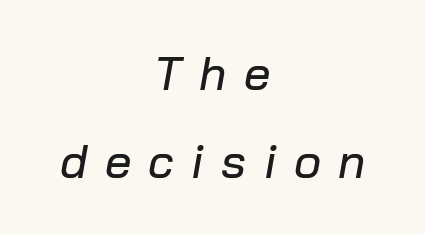
{"italic": "yes", "lean": "right", "slant_degrees": 10, "width": "normal", "stroke_contrast": "low", "x_height": "medium", "monospaced": "no", "underline": "no", "align": "center", "line_spacing_ratio": 1.88, "letter_spacing": "wide", "letter_spacing_em": 0.37, "glyph_px": 47}
